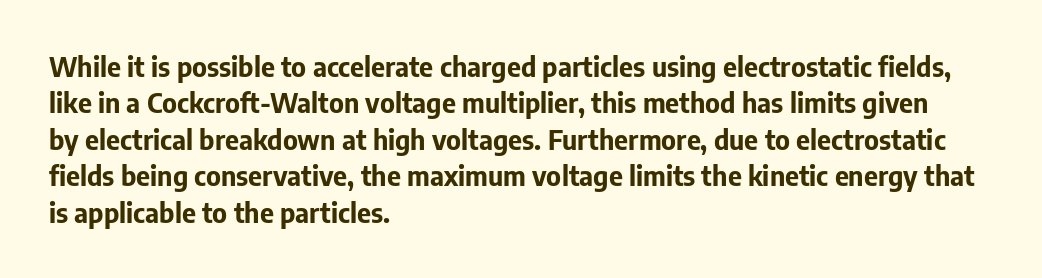
The lettering stays uniformly vertical, giving the passage a roman look. Letters rest on an invisible, unmarked baseline. This block has exactly the height ordinary leading produces. Spacing between characters is what you'd get straight out of the box. Notice how thick the strokes are: this is what a full bold looks like.
